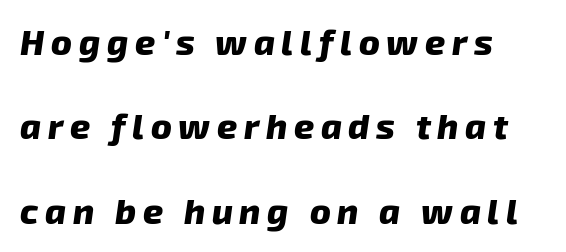
{"italic": "yes", "lean": "right", "slant_degrees": 8, "bold": "yes", "weight": "heavy", "width": "normal", "stroke_contrast": "low", "x_height": "medium", "monospaced": "no", "underline": "no", "align": "left", "line_spacing": "loose", "line_spacing_ratio": 2.41, "glyph_px": 35}
